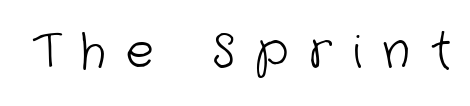
The foot of each line stays bare and open. Classification — sans serif. The letters advance in unequal steps, a hallmark of proportional type. Someone cranked the tracking dial way up on this one. Heft: none added — not bold.
